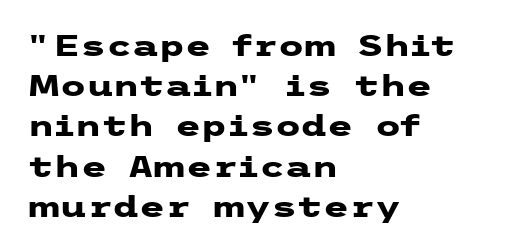
All the whitespace from short lines collects on the right. Posture: straight, roman, zero tilt. One glance says typical: line gaps are just what's usual. The space beneath each line is pristine and unruled. Characters follow at the spacing the type designer built in. The passage shown is typeset with a sans-serif family.
